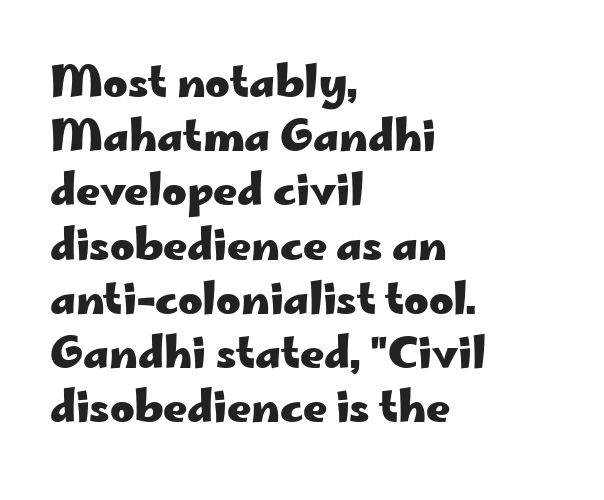
The image shows 42 px heavy, wide sans-serif type, upright; set left-aligned, normal line spacing (1.29x), normal letter spacing, not underlined; low stroke contrast and a small x-height.
